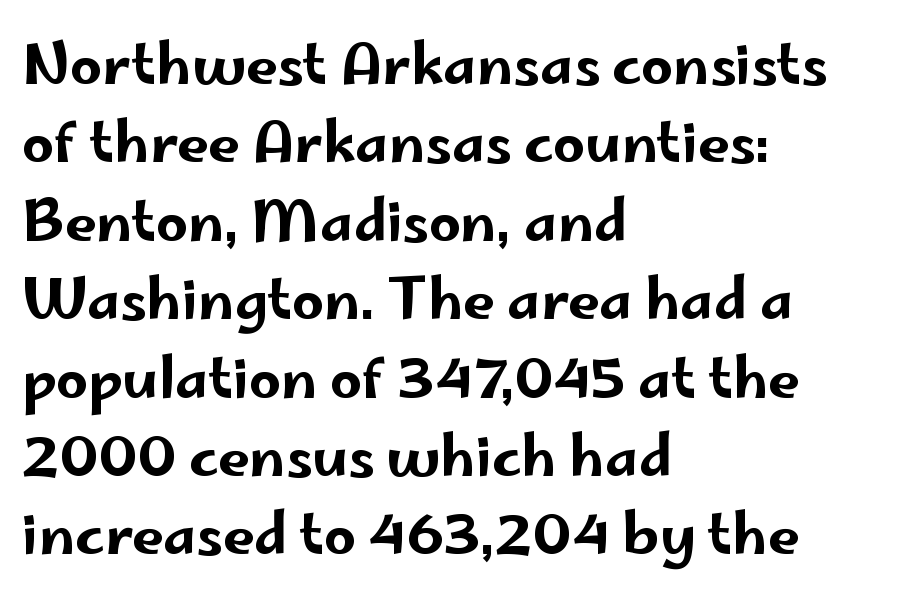
Q: Is the text italic (slanted)? A: No, it is upright.
Q: Is the typeface a serif or a sans-serif typeface? A: Sans-serif.
Q: Is the text underlined? A: No.
Q: How is the paragraph aligned? A: Left-aligned.
Q: Is the spacing between letters normal or unusually wide? A: Normal.
Q: Is the spacing between lines tight, normal or loose? A: Normal.
Q: Width (condensed, normal, or wide)? A: Wide.
Q: Stroke contrast? A: Low.
Q: x-height? A: Small.
Q: Monospaced? A: No.
